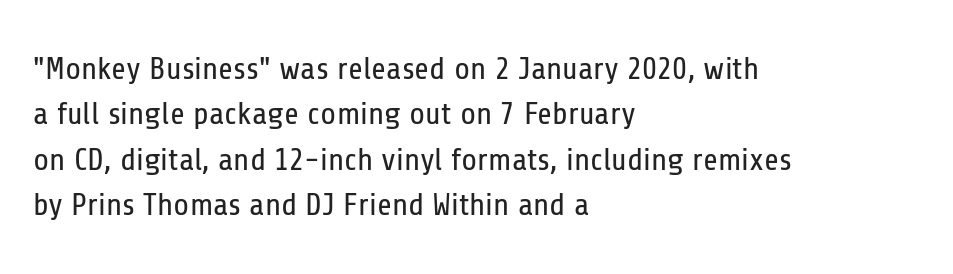
The image shows 32 px regular-weight, condensed sans-serif type, upright; set left-aligned, normal line spacing (1.42x), normal letter spacing, not underlined; low stroke contrast and a medium x-height.
